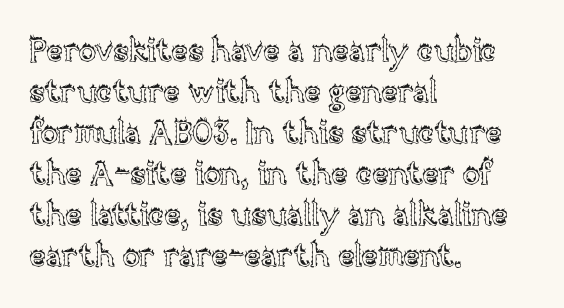
Q: Is the text italic (slanted)? A: No, it is upright.
Q: Is the text underlined? A: No.
Q: How is the paragraph aligned? A: Left-aligned.
Q: Is the spacing between letters normal or unusually wide? A: Normal.
Q: Is the spacing between lines tight, normal or loose? A: Normal.
Q: Width (condensed, normal, or wide)? A: Normal.
Q: x-height? A: Large.
Q: Monospaced? A: No.
